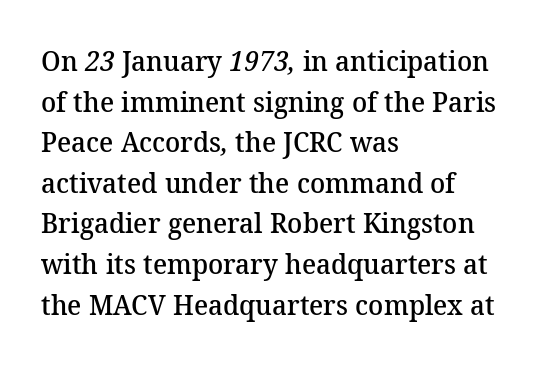
The image shows 28 px semibold serif type; set left-aligned, normal line spacing (1.45x), normal letter spacing, not underlined; medium stroke contrast and a medium x-height.
